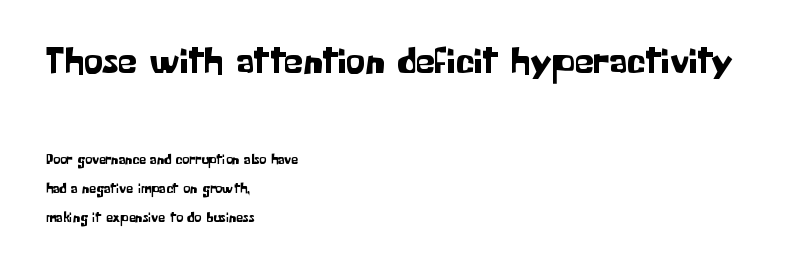
What stands out about the letter spacing? Nothing — it is the standard amount. The rendering uses natural spacing where letterforms have individual widths. The passage is arranged the way most books set body copy — flush left. Underlining? Definitely not there. The designer gave the opening block more size than the closing block.
